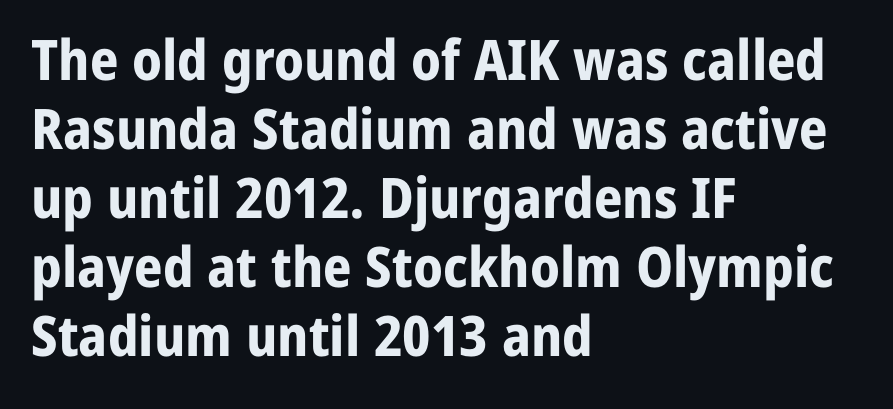
The image shows 56 px bold sans-serif type, upright; set left-aligned, line spacing 1.23x, normal letter spacing, not underlined; low stroke contrast and a medium x-height.
